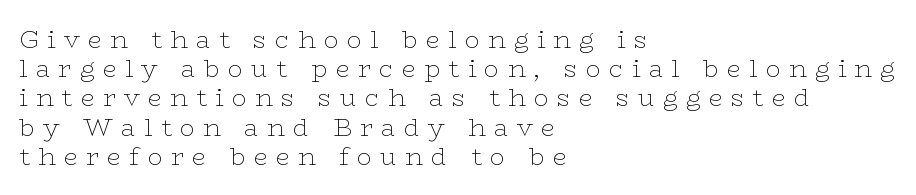
The compositor pushed each line to the left boundary. No word sits above an underline. The letters look calm and open, with moderate or lighter stems. Tracking here is generous; glyphs stand well apart from one another.
